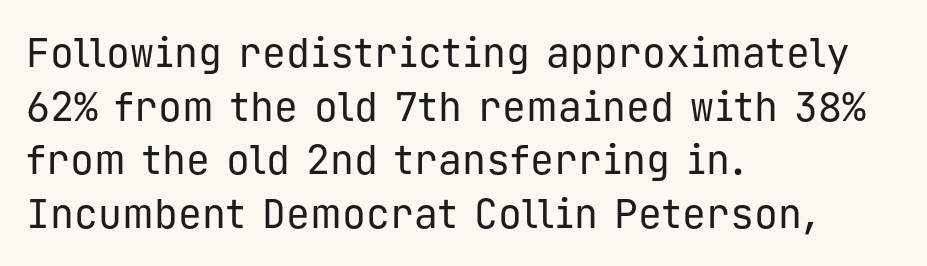
Q: Is the text bold? A: No.
Q: Is the text italic (slanted)? A: No, it is upright.
Q: Is the typeface a serif or a sans-serif typeface? A: Sans-serif.
Q: Is the text underlined? A: No.
Q: How is the paragraph aligned? A: Left-aligned.
Q: Is the spacing between letters normal or unusually wide? A: Normal.
Q: Is the spacing between lines tight, normal or loose? A: Normal.
Q: Width (condensed, normal, or wide)? A: Normal.
Q: Stroke contrast? A: Low.
Q: x-height? A: Medium.
Q: Monospaced? A: Yes.
